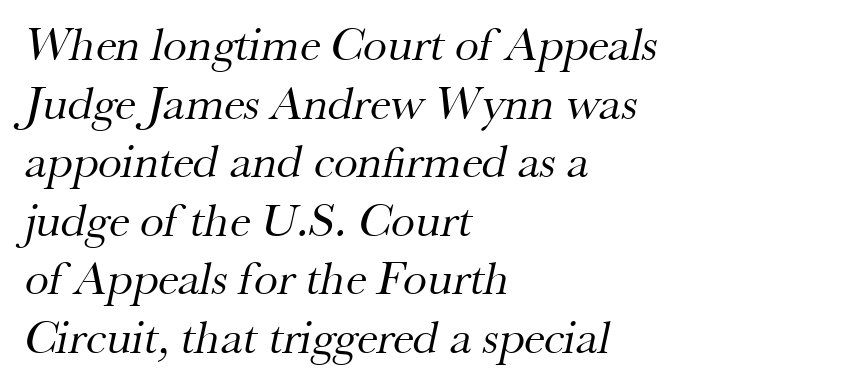
The image shows 48 px regular-weight serif type; set left-aligned, line spacing 1.22x, normal letter spacing, not underlined; medium stroke contrast and a small x-height.
